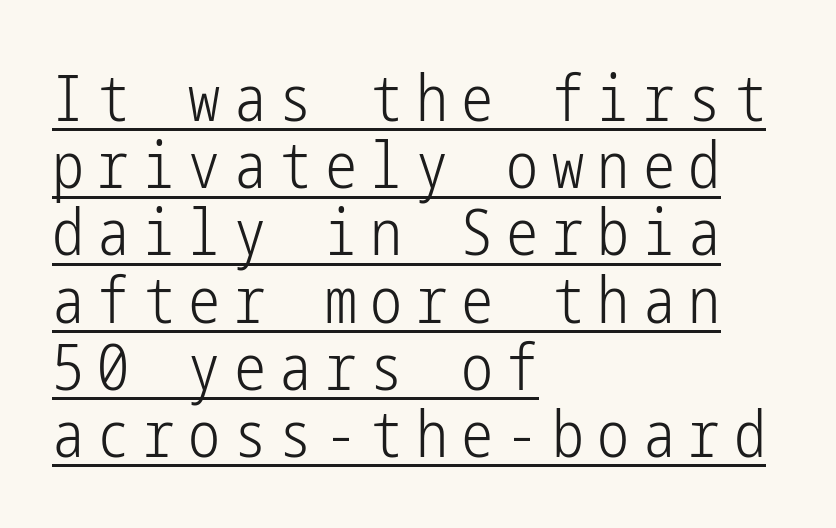
The face looks like a standard text weight, possibly lighter. The lettering is marked with a stroke running underneath it. The vertical gap from one line to the next is small. Observe the absence of serifs on each vertical stroke in this sample. Does the lettering tilt? It doesn't — this is upright. Does extra space separate the letters? Yes, quite a lot of it.
